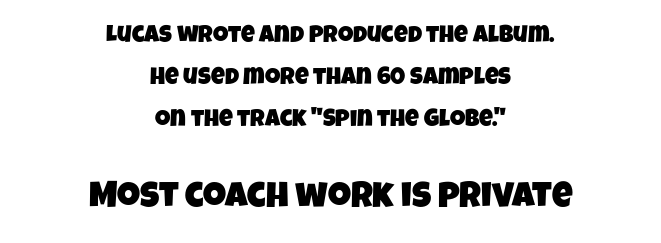
Q: Is the typeface a serif or a sans-serif typeface? A: Sans-serif.
Q: Is the text underlined? A: No.
Q: How is the paragraph aligned? A: Centered.
Q: Is the spacing between letters normal or unusually wide? A: Normal.
Q: Which block of text is set in a larger size, the first (top) or the second (bottom)? A: The second (bottom) one.
Q: Width (condensed, normal, or wide)? A: Condensed.
Q: Stroke contrast? A: Low.
Q: x-height? A: Large.
Q: Monospaced? A: No.
